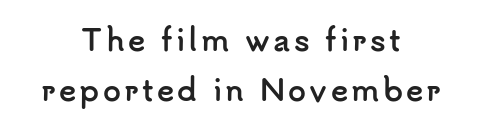
Q: Is the text bold? A: Yes.
Q: Is the text italic (slanted)? A: No, it is upright.
Q: Is the typeface a serif or a sans-serif typeface? A: Sans-serif.
Q: Is the text underlined? A: No.
Q: How is the paragraph aligned? A: Centered.
Q: Width (condensed, normal, or wide)? A: Normal.
Q: Stroke contrast? A: Low.
Q: x-height? A: Small.
Q: Monospaced? A: No.
